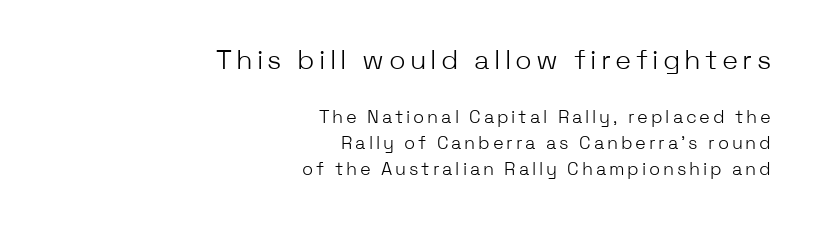
Q: Is the text bold? A: No.
Q: Is the text italic (slanted)? A: No, it is upright.
Q: Is the text underlined? A: No.
Q: How is the paragraph aligned? A: Right-aligned.
Q: Is the spacing between lines tight, normal or loose? A: Normal.
Q: Which block of text is set in a larger size, the first (top) or the second (bottom)? A: The first (top) one.
